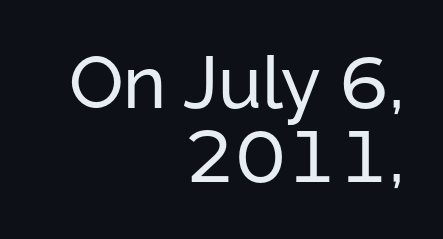
The face used here is rendered with its standard letterfit. One-word summary of the alignment: right. This sample uses a sans-serif face. You could not count columns in this text — the font is proportionally spaced. Notice how descenders almost collide with the ascenders below — that's tight leading. Descenders are the only things crossing below the line.
